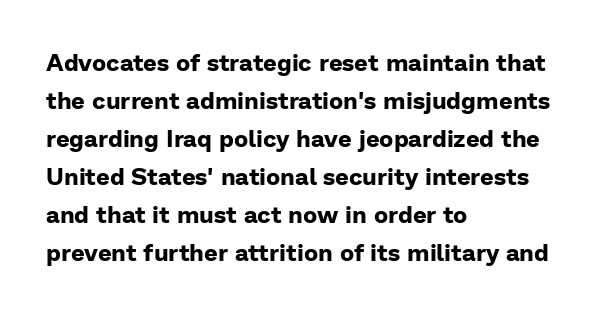
{"italic": "no", "bold": "yes", "underline": "no", "align": "left", "line_spacing": "normal", "line_spacing_ratio": 1.58, "letter_spacing": "normal", "letter_spacing_em": 0.0, "glyph_px": 24}
